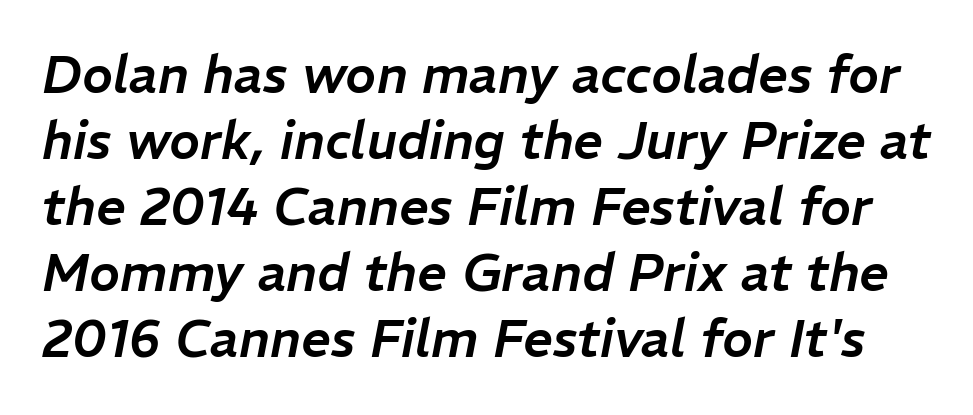
{"italic": "yes", "lean": "right", "slant_degrees": 11, "width": "normal", "stroke_contrast": "low", "x_height": "medium", "monospaced": "no", "underline": "no", "line_spacing": "normal", "line_spacing_ratio": 1.27, "letter_spacing": "normal", "letter_spacing_em": 0.0, "glyph_px": 52}
